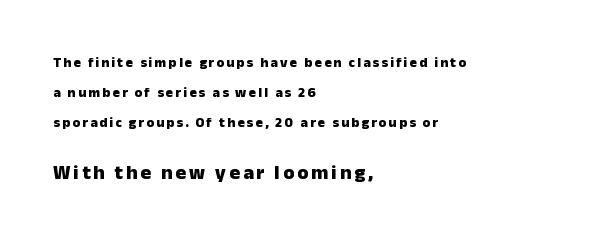
Is there any slant? The stems are plumb. Weight: bold. Two sizes are in play, and the larger belongs to the second block. Leading is clearly above the norm, producing a sparse column.
